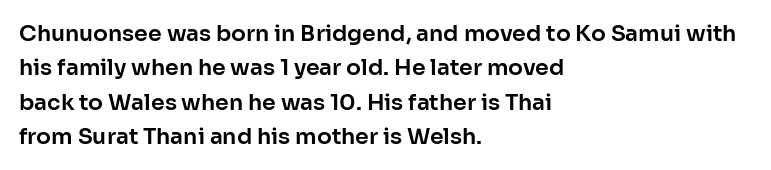
{"italic": "no", "underline": "no", "align": "left", "line_spacing": "normal", "line_spacing_ratio": 1.56, "letter_spacing": "normal", "letter_spacing_em": 0.0, "glyph_px": 22}
